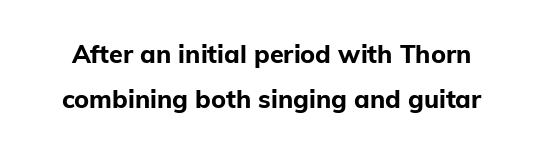
The image shows 25 px bold type, upright; set line spacing 1.79x, normal letter spacing, not underlined.
